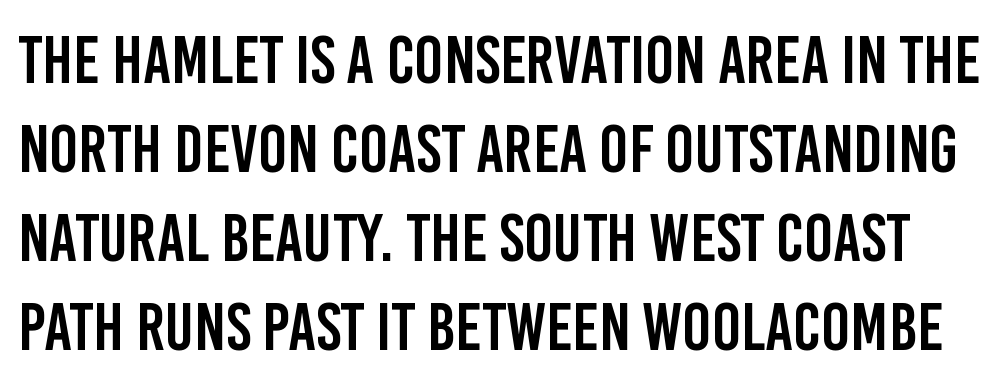
The image shows 68 px condensed sans-serif type, upright; set normal line spacing (1.31x), normal letter spacing, not underlined; low stroke contrast and a large x-height.
